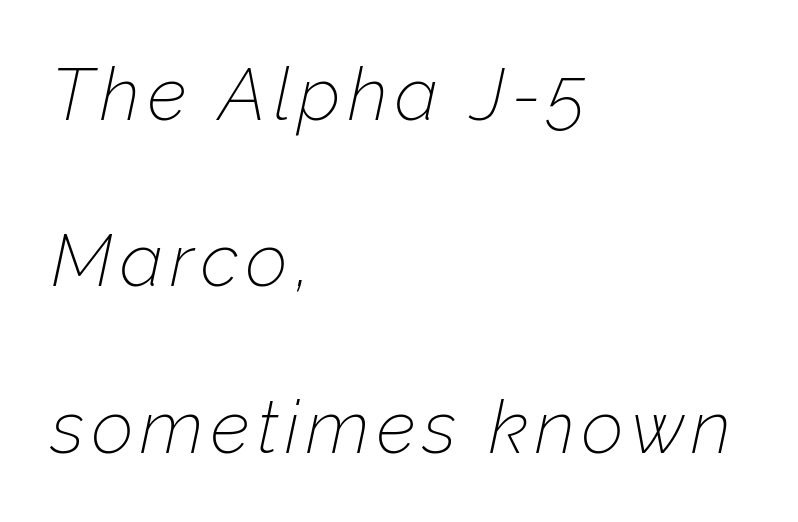
Q: Is the text bold? A: No.
Q: Is the text italic (slanted)? A: Yes, it leans right by about 12 degrees.
Q: Is the text underlined? A: No.
Q: How is the paragraph aligned? A: Left-aligned.
Q: Is the spacing between lines tight, normal or loose? A: Loose.
Q: Width (condensed, normal, or wide)? A: Normal.
Q: Stroke contrast? A: Low.
Q: x-height? A: Medium.
Q: Monospaced? A: No.
